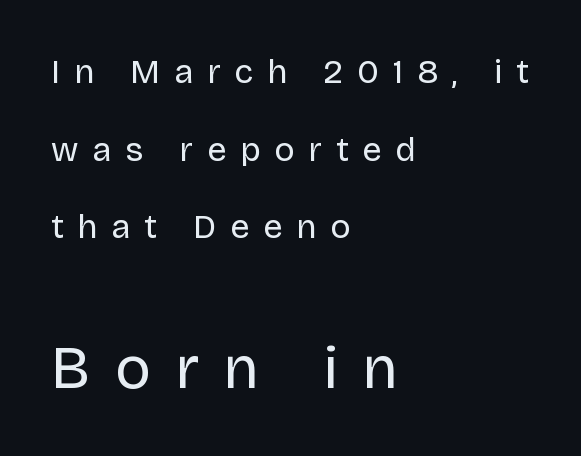
The image shows 60 px regular-weight sans-serif type, upright; set left-aligned, loose line spacing (2.28x), unusually wide letter spacing (+0.41 em), not underlined; the second (bottom) block is 1.76x larger; low stroke contrast and a large x-height.
